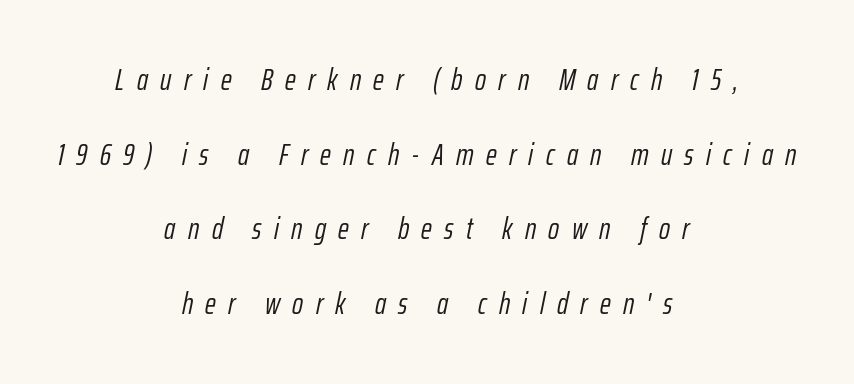
Leading: increased. Counters stay open thanks to moderate or lighter strokes. This sample is center-justified, so both line endings float freely. Varying glyph widths throughout — classic text-font behaviour.
